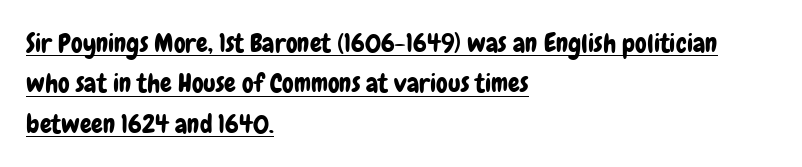
Regarding leading, the lines here are spaced in the standard way. Notice how the passage keeps a crisp vertical edge on the left only. Tall strokes in this sample are plumb rather than angled. Inter-character spacing is left at the font's built-in metrics. Every word sits above its own underline.
